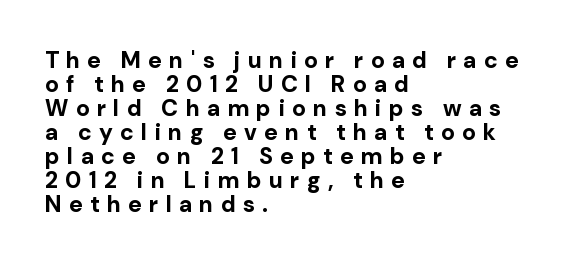
The image shows 23 px bold type, upright; set left-aligned, tight line spacing (1.04x), unusually wide letter spacing (+0.32 em), not underlined.
